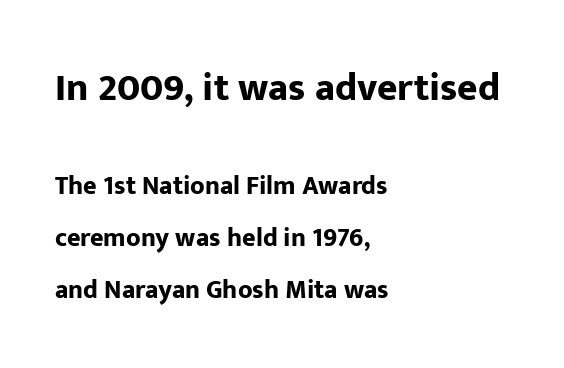
Note: larger setting up top, smaller setting below. The lettering holds an erect, upright posture throughout. The rag falls on the right side of this text block. Compared with an ordinary text face, these strokes are far heavier — a full bold.
